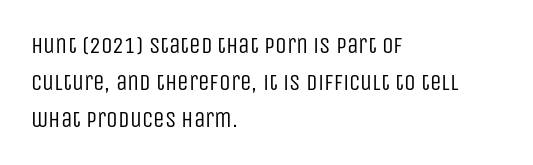
The rendering uses a moderate line-height, typical for paragraphs. The cut favours lightness, reaching ordinary text weight at its darkest. This is roman type, the default non-slanted kind. A student would call this left alignment; a typographer would say flush left, rag right. Honestly, there is no underline to notice here at all. The letterforms sit shoulder to shoulder at normal distance.
